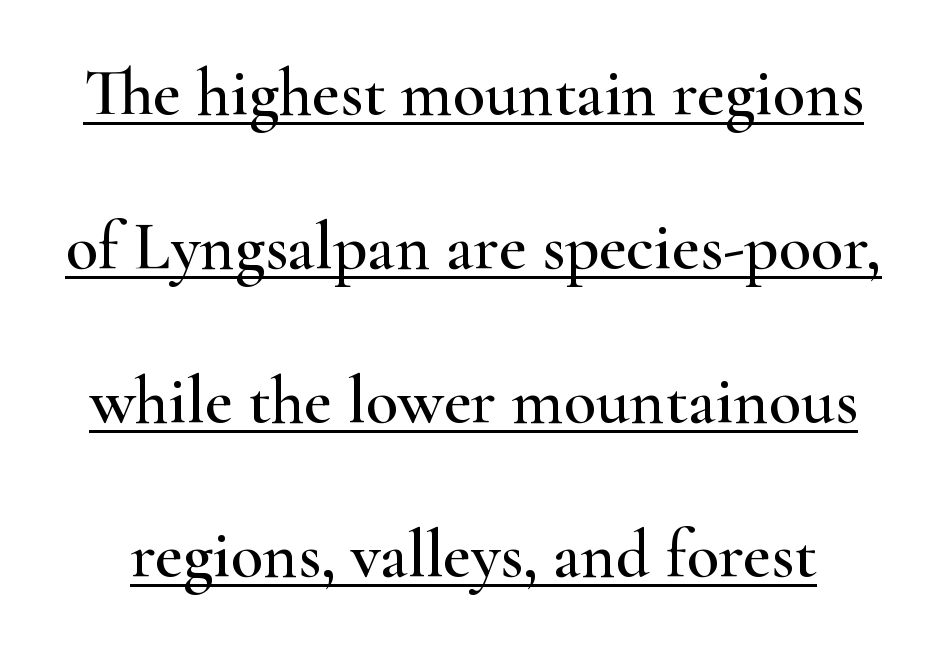
The face used here is proportionally spaced, like ordinary book or web type. Italic: no, the glyphs are upright roman. These lines are composed in type with serifs. These lines stand farther apart than default settings would place them. Each word holds together tightly as a unit, with standard inter-letter gaps. Every word sits above its own underline.
